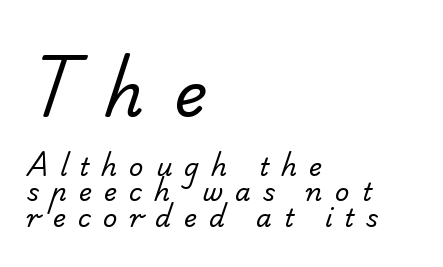
{"serif": "no", "bold": "no", "weight": "regular", "width": "normal", "stroke_contrast": "low", "x_height": "small", "monospaced": "no", "underline": "no", "align": "left", "line_spacing": "tight", "line_spacing_ratio": 1.02, "letter_spacing": "wide", "letter_spacing_em": 0.48, "larger_block": "first", "size_ratio": 2.48, "glyph_px": 62}
